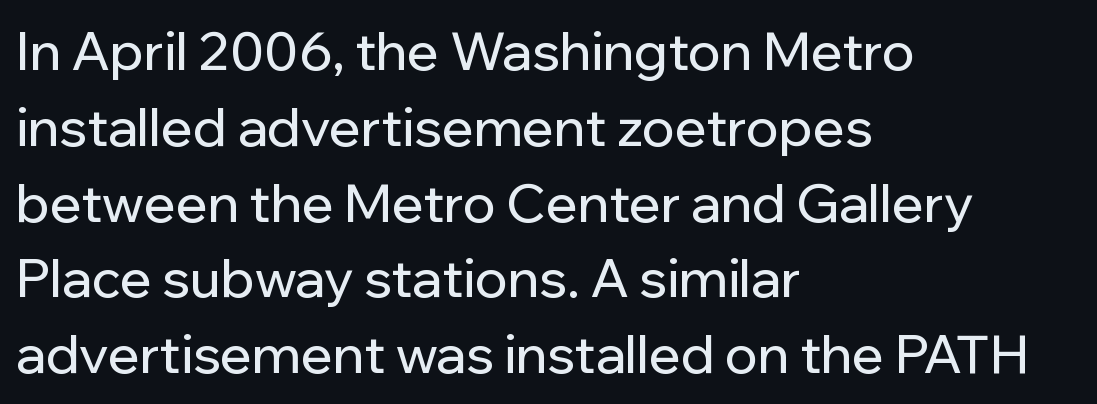
The image shows 53 px sans-serif type, upright; set left-aligned, normal line spacing (1.43x), normal letter spacing, not underlined; low stroke contrast and a medium x-height.
